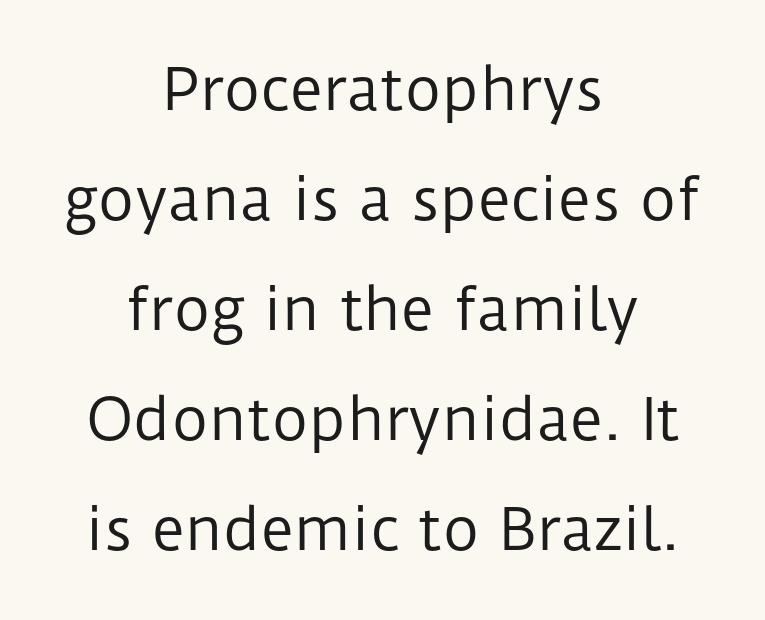
The image shows 57 px regular-weight sans-serif type, upright; set centered, loose line spacing (1.93x), normal letter spacing, not underlined; low stroke contrast and a medium x-height.
